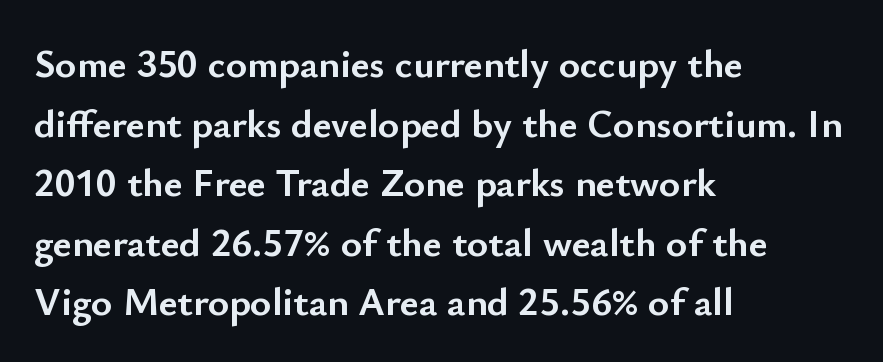
Q: Is the text bold? A: Yes.
Q: Is the text italic (slanted)? A: No, it is upright.
Q: Is the typeface a serif or a sans-serif typeface? A: Sans-serif.
Q: Is the text underlined? A: No.
Q: How is the paragraph aligned? A: Left-aligned.
Q: Is the spacing between letters normal or unusually wide? A: Normal.
Q: Is the spacing between lines tight, normal or loose? A: Normal.
Q: Width (condensed, normal, or wide)? A: Normal.
Q: Stroke contrast? A: Low.
Q: x-height? A: Small.
Q: Monospaced? A: No.
